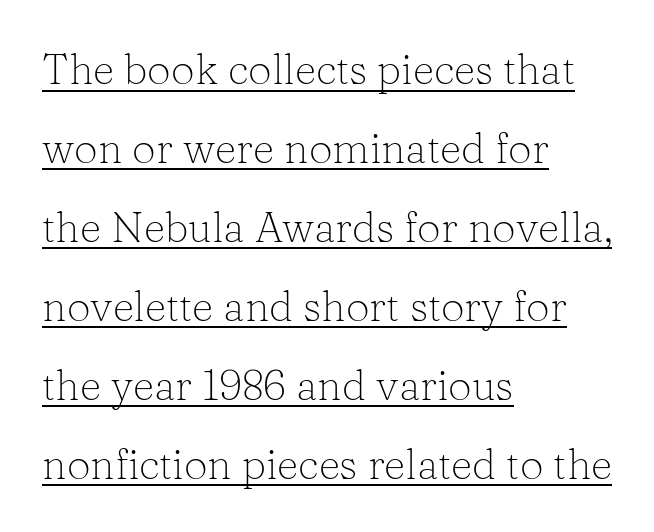
Alignment: flush left. This is not heavy type; no bold has been used. Letterform terminals end in serifs throughout the passage. You could not count columns in this text — the font is proportionally spaced.
